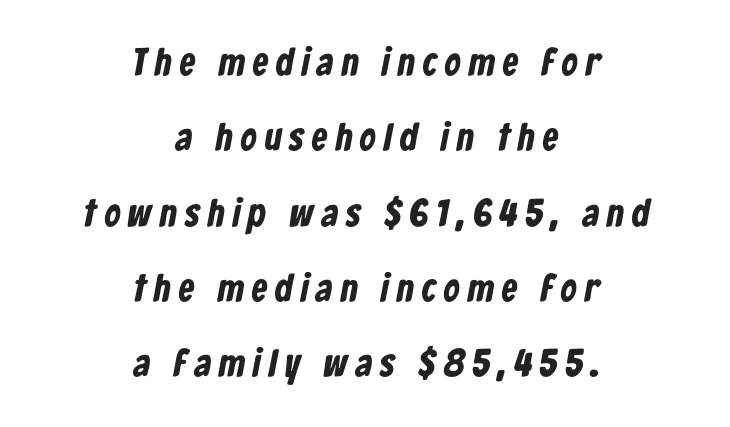
What stands out about the letter spacing? Its width — letters are far apart. Check where the strokes stop: nothing finishes them off — pure sans. Does the weight exceed regular? Yes, all the way to bold. No word sits above an underline. The whitespace from short lines is split evenly between both sides.
